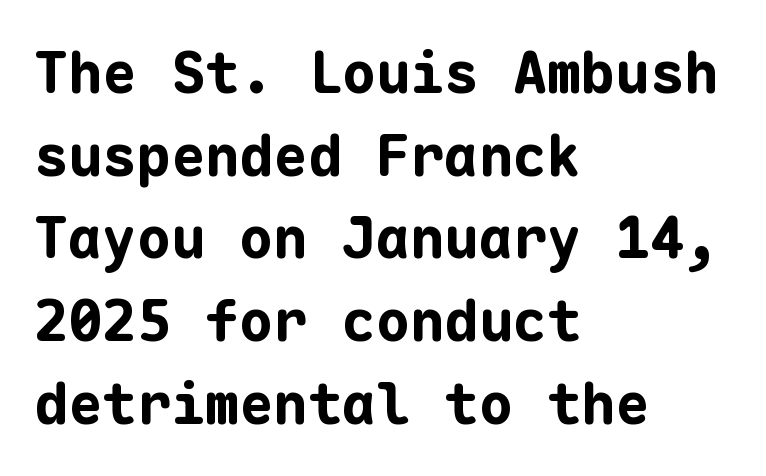
You could call the tracking neutral — neither tight nor loose. Here the designer chose a console-style face with uniform glyph widths. Nope, no serifs anywhere on these letters. The words here are not underlined.
